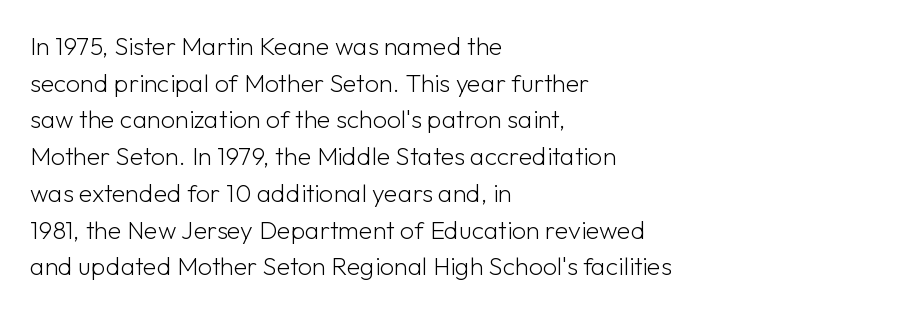
Q: Is the text bold? A: No.
Q: Is the text italic (slanted)? A: No, it is upright.
Q: Is the text underlined? A: No.
Q: How is the paragraph aligned? A: Left-aligned.
Q: Is the spacing between letters normal or unusually wide? A: Normal.
Q: Is the spacing between lines tight, normal or loose? A: Normal.
